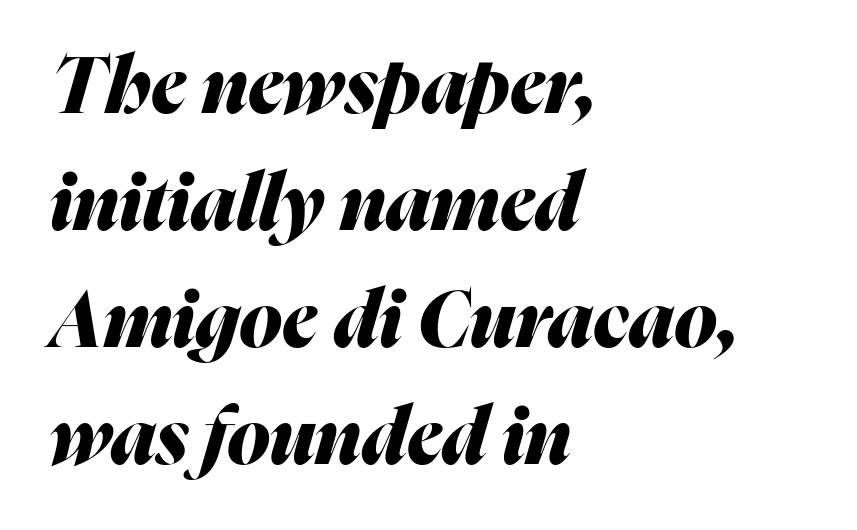
Q: Is the text bold? A: Yes.
Q: Is the text italic (slanted)? A: Yes, it leans right by about 16 degrees.
Q: Is the text underlined? A: No.
Q: How is the paragraph aligned? A: Left-aligned.
Q: Is the spacing between letters normal or unusually wide? A: Normal.
Q: Is the spacing between lines tight, normal or loose? A: Normal.
Q: Width (condensed, normal, or wide)? A: Normal.
Q: Stroke contrast? A: Medium.
Q: x-height? A: Medium.
Q: Monospaced? A: No.
